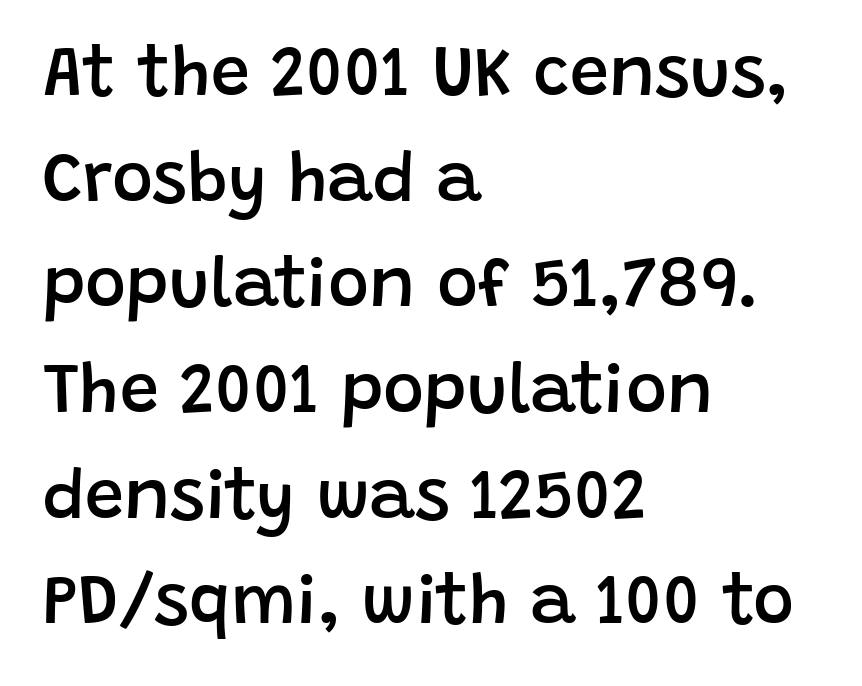
The rag falls on the right side of this text block. The designer left line spacing at the default. Character widths vary here, with narrow letters taking less room than wide ones. Weight check: semibold — heavier than regular, not quite bold. The zone under the glyphs is completely vacant. The type sits square on the baseline with zero lean.
